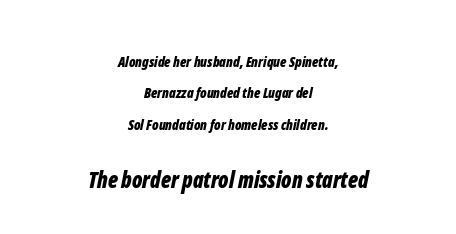
{"italic": "yes", "lean": "right", "slant_degrees": 12, "bold": "yes", "underline": "no", "align": "center", "line_spacing": "loose", "line_spacing_ratio": 2.24, "letter_spacing": "normal", "letter_spacing_em": 0.0, "larger_block": "second", "size_ratio": 1.57, "glyph_px": 22}
